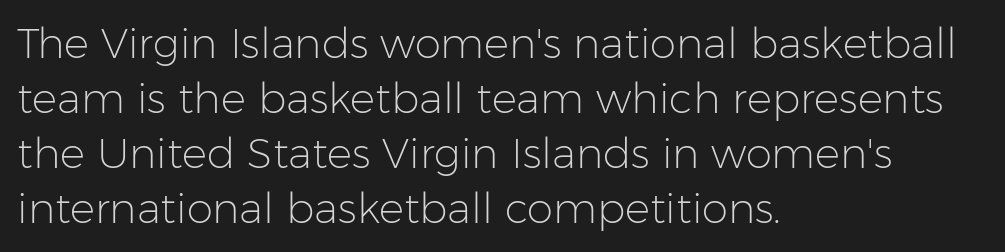
Think of a printed novel: that variable character pitch is what you see here. Successive baselines arrive at the customary interval. The face looks like a standard text weight, possibly lighter. These lines stack with their left ends in a neat column. The zone under the glyphs is completely vacant.
